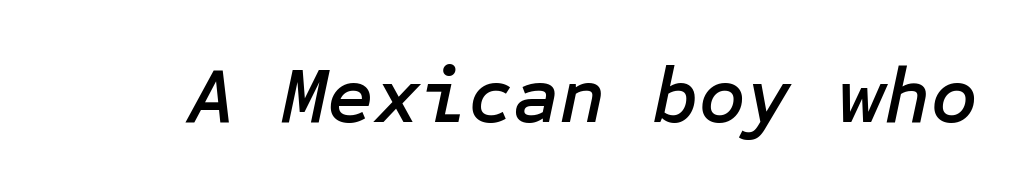
It's the slanting kind of type. These lines keep a tight, regular rhythm from letter to letter. Check the space under the baseline: it is left empty.
